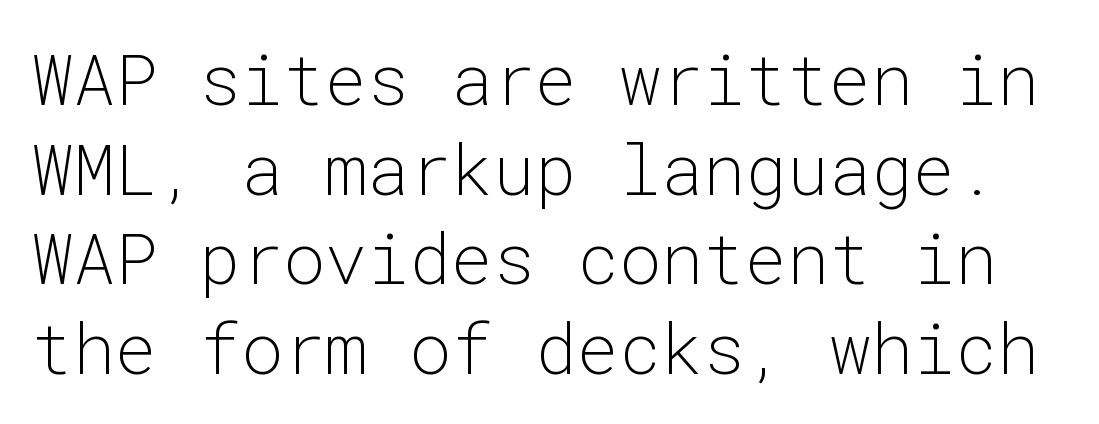
The image shows 70 px light sans-serif type, upright, monospaced; set normal line spacing (1.28x), normal letter spacing, not underlined; low stroke contrast and a medium x-height.
